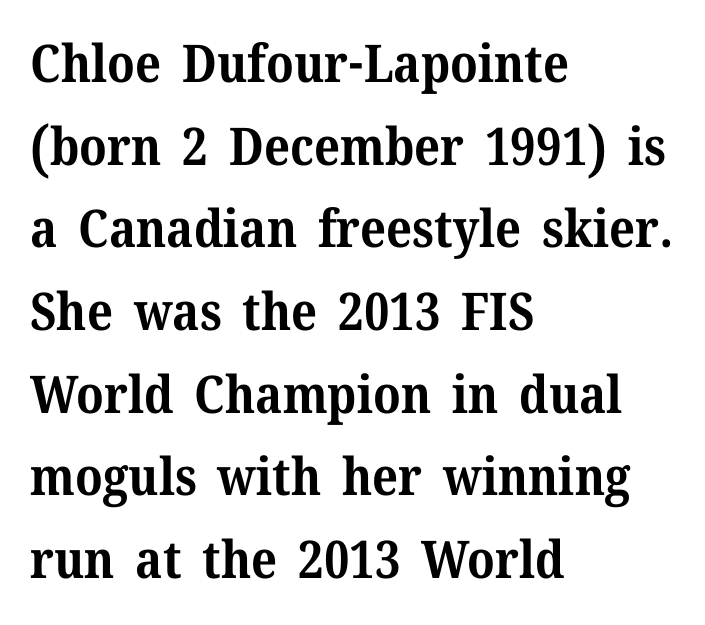
Lines of text with bare space underneath. Inter-character spacing is left at the font's built-in metrics. Casual observation: everything's shoved over to the left. In terms of letterform style, serifs are clearly present. Pretty heavy lettering here — definitely bold.
